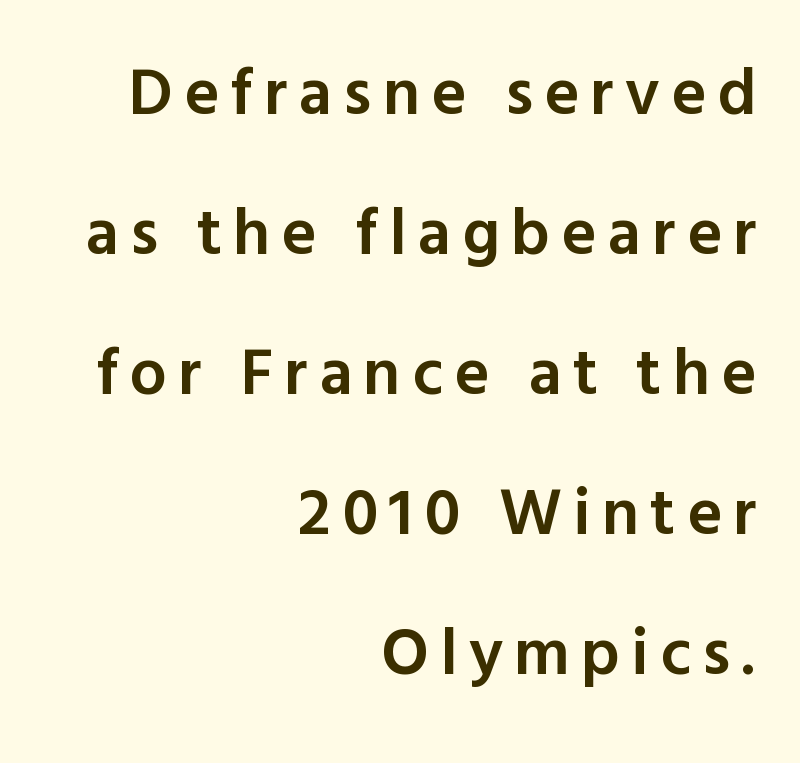
{"serif": "no", "italic": "no", "bold": "semi", "weight": "semibold", "width": "normal", "x_height": "medium", "monospaced": "no", "underline": "no", "align": "right", "line_spacing": "loose", "line_spacing_ratio": 2.12, "glyph_px": 66}
